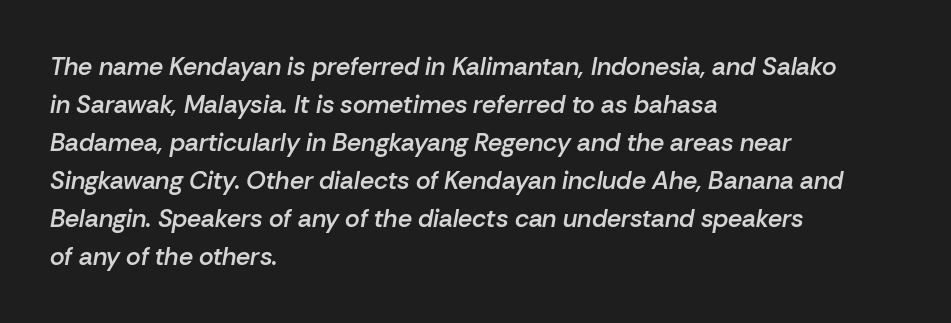
Q: Is the text bold? A: Semi-bold.
Q: Is the text italic (slanted)? A: Yes, it leans right by about 10 degrees.
Q: Is the text underlined? A: No.
Q: How is the paragraph aligned? A: Left-aligned.
Q: Is the spacing between letters normal or unusually wide? A: Normal.
Q: Is the spacing between lines tight, normal or loose? A: Normal.
